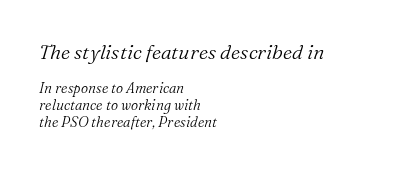
{"italic": "yes", "lean": "right", "slant_degrees": 16, "bold": "no", "underline": "no", "align": "left", "line_spacing_ratio": 1.21, "letter_spacing": "normal", "letter_spacing_em": 0.0, "larger_block": "first", "size_ratio": 1.43, "glyph_px": 20}
